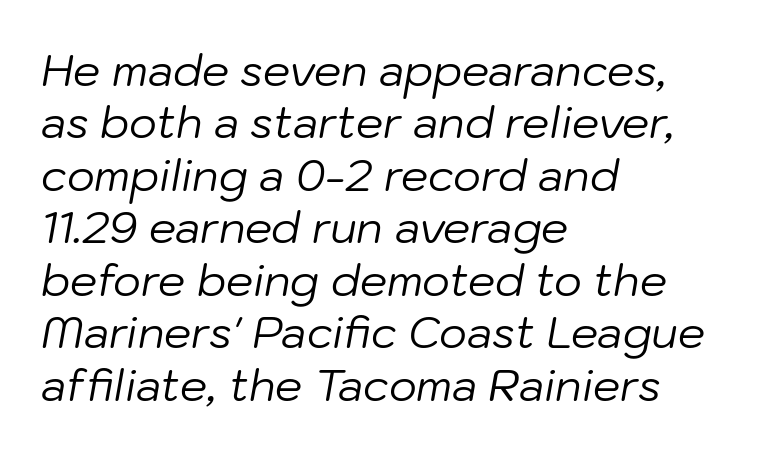
These lines are rendered in a variable-pitch font. Letters have the restrained weight of plain body copy at most. The words here are not underlined. In terms of posture, this sample is oblique. Between one letter and the next there's only the usual sliver of space.
